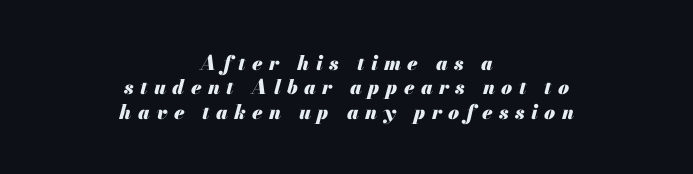
Leftover space on each line is divided equally before and after the words. Pretty heavy lettering here — definitely bold. The face used here has a pronounced slope to its letters. There is plenty of visible air inserted between adjacent glyphs.
